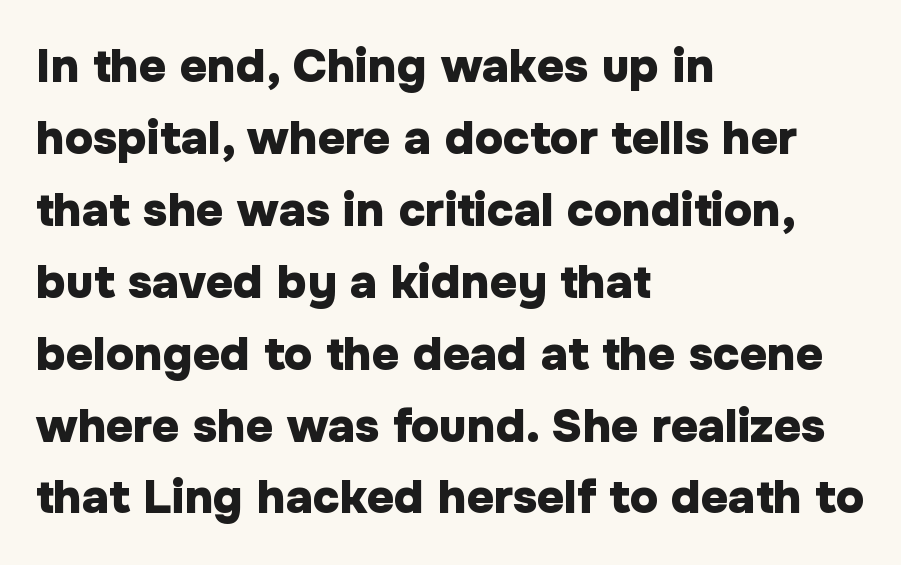
{"serif": "no", "italic": "no", "bold": "yes", "weight": "heavy", "width": "normal", "stroke_contrast": "low", "x_height": "medium", "monospaced": "no", "underline": "no", "align": "left", "line_spacing": "normal", "line_spacing_ratio": 1.53, "letter_spacing": "normal", "letter_spacing_em": 0.0, "glyph_px": 47}
